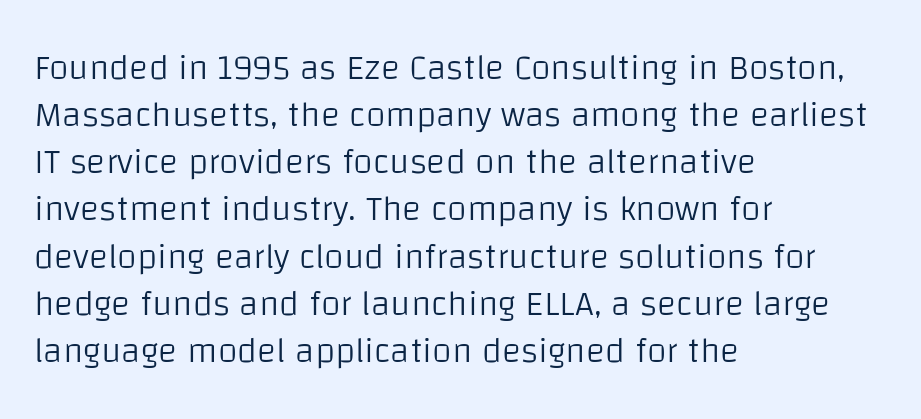
Is this a heavy cut? Hardly; it is regular or lighter. The axis of the letterforms is exactly vertical. The passage shown stacks its lines at a standard gap. This rendering uses left alignment, leaving the right contour irregular.
